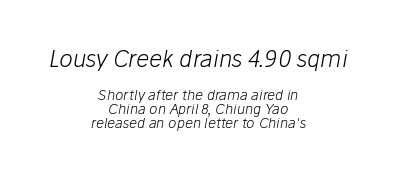
The image shows 23 px text type, italic (leaning right); set centered, tight line spacing (1.01x), normal letter spacing, not underlined; the first (top) block is 1.64x larger.
